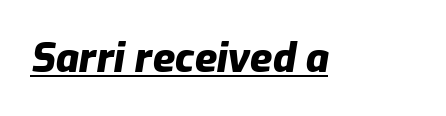
Q: Is the text bold? A: Yes.
Q: Is the text italic (slanted)? A: Yes, it leans right by about 9 degrees.
Q: Is the text underlined? A: Yes.
Q: Is the spacing between letters normal or unusually wide? A: Normal.
Q: Width (condensed, normal, or wide)? A: Normal.
Q: Stroke contrast? A: Low.
Q: x-height? A: Medium.
Q: Monospaced? A: No.
